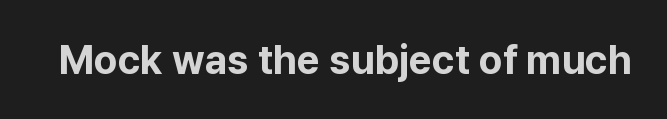
The image shows 40 px bold sans-serif type, upright; set normal letter spacing, not underlined; low stroke contrast and a medium x-height.
